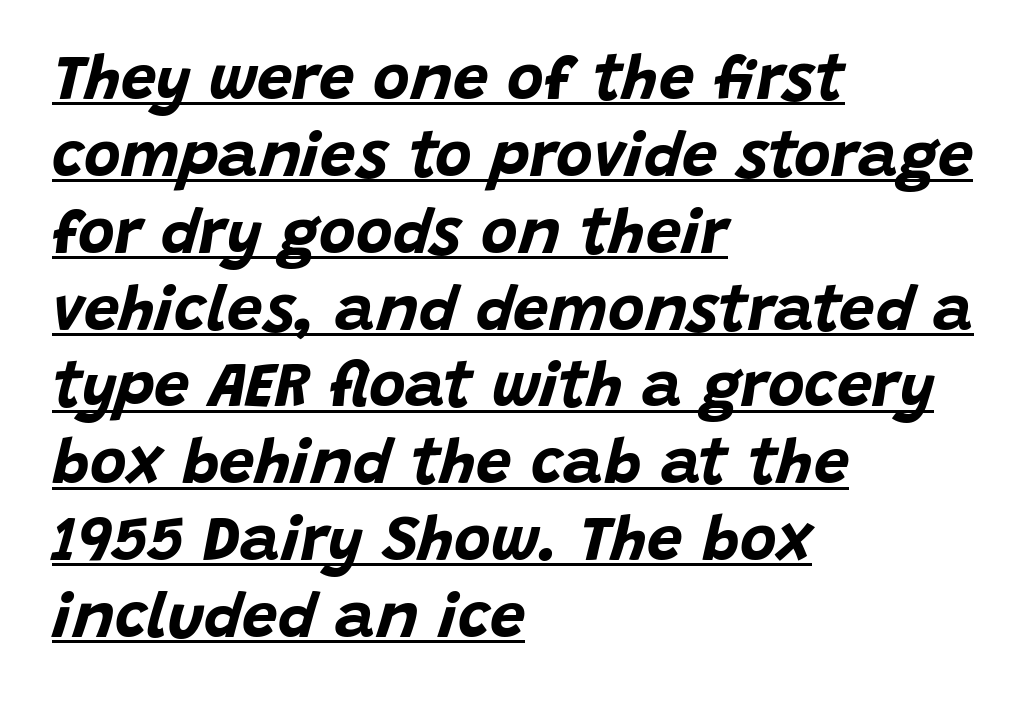
The image shows 63 px bold type, italic (leaning right); set left-aligned, line spacing 1.22x, normal letter spacing, underlined; low stroke contrast and a large x-height.
